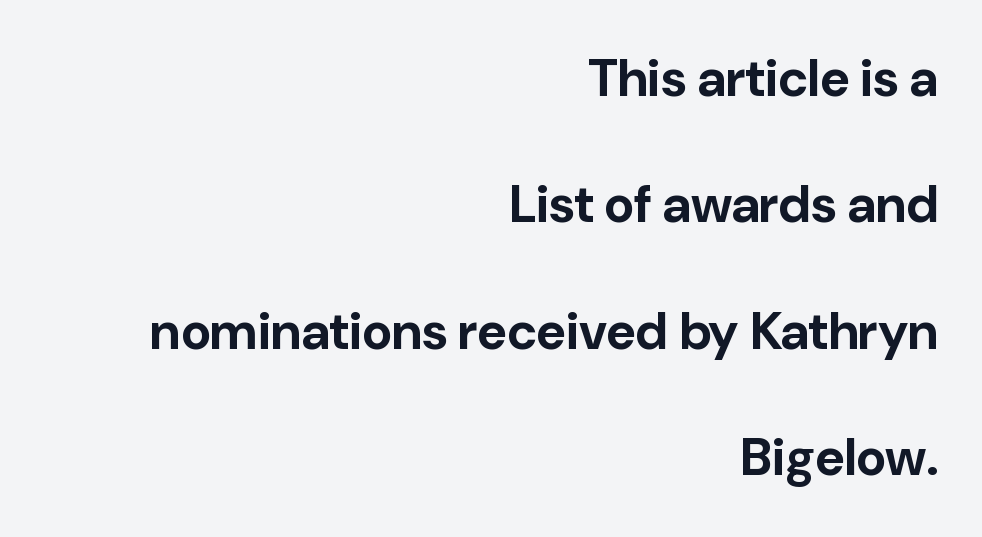
The image shows 52 px bold sans-serif type, upright; set right-aligned, loose line spacing (2.43x), normal letter spacing, not underlined; low stroke contrast and a medium x-height.
